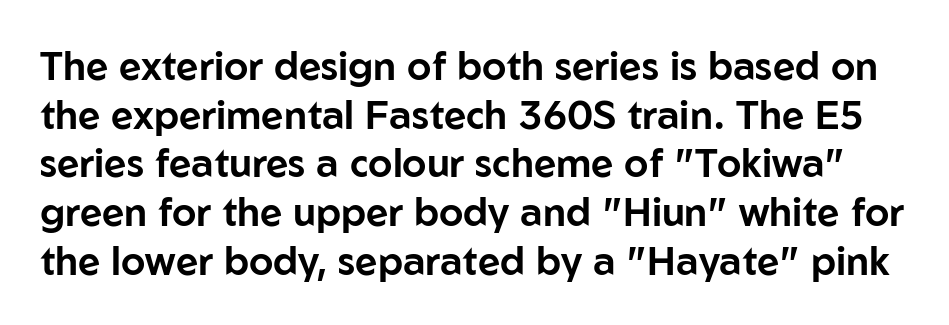
{"serif": "no", "italic": "no", "width": "normal", "stroke_contrast": "low", "x_height": "medium", "monospaced": "no", "underline": "no", "line_spacing": "normal", "line_spacing_ratio": 1.25, "letter_spacing": "normal", "letter_spacing_em": 0.0, "glyph_px": 39}
